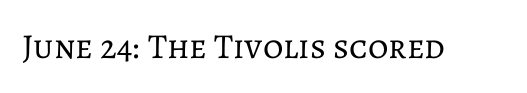
{"italic": "no", "bold": "no", "weight": "regular", "width": "normal", "stroke_contrast": "low", "x_height": "medium", "monospaced": "no", "underline": "no", "letter_spacing": "normal", "letter_spacing_em": 0.0, "glyph_px": 35}
